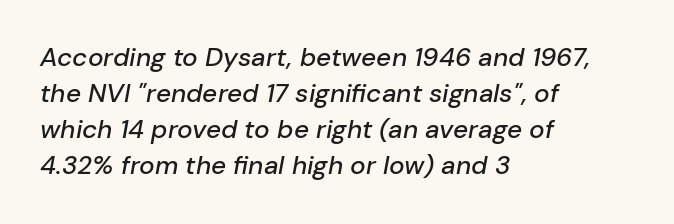
When letters slant like this, we call the style italic. Summary of vertical rhythm: regular, with standard interline spacing. Has an underline been added? It has not. The horizontal fit of the characters is conventional and even. The compositor pushed each line to the left boundary.
